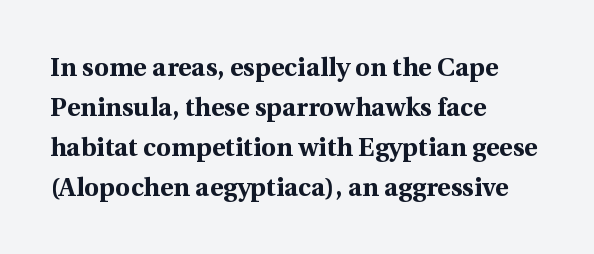
The image shows 26 px bold type, upright; set left-aligned, normal line spacing (1.54x), normal letter spacing, not underlined.
